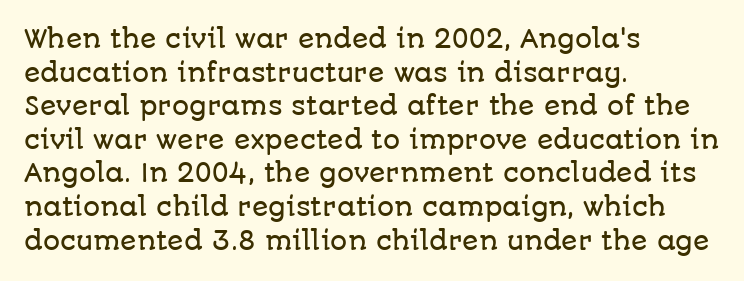
Q: Is the text italic (slanted)? A: No, it is upright.
Q: Is the text underlined? A: No.
Q: How is the paragraph aligned? A: Left-aligned.
Q: Is the spacing between letters normal or unusually wide? A: Normal.
Q: Is the spacing between lines tight, normal or loose? A: Normal.
